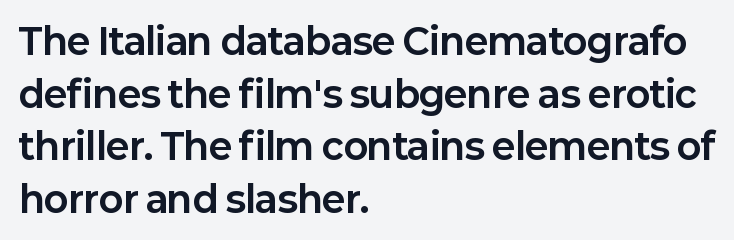
Q: Is the text bold? A: Yes.
Q: Is the text italic (slanted)? A: No, it is upright.
Q: Is the typeface a serif or a sans-serif typeface? A: Sans-serif.
Q: Is the text underlined? A: No.
Q: How is the paragraph aligned? A: Left-aligned.
Q: Is the spacing between letters normal or unusually wide? A: Normal.
Q: Is the spacing between lines tight, normal or loose? A: Normal.
Q: Width (condensed, normal, or wide)? A: Normal.
Q: Stroke contrast? A: Low.
Q: x-height? A: Medium.
Q: Monospaced? A: No.
